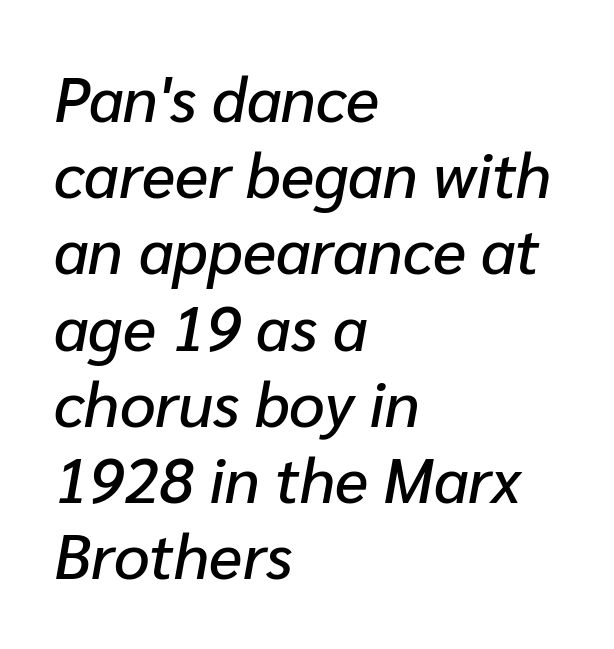
The image shows 63 px text type, italic (leaning right); set left-aligned, line spacing 1.21x, normal letter spacing, not underlined; low stroke contrast and a medium x-height.
